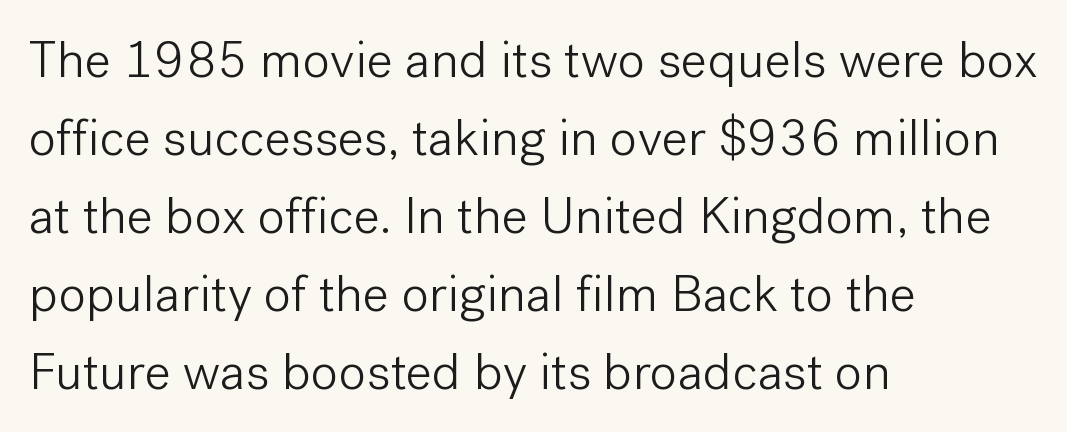
The image shows 52 px light sans-serif type, upright; set left-aligned, normal line spacing (1.5x), normal letter spacing, not underlined; low stroke contrast and a medium x-height.
